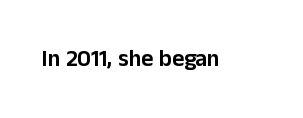
Each word holds together tightly as a unit, with standard inter-letter gaps. Posture: upright roman. The specimen omits any rule beneath the text block's lines.
